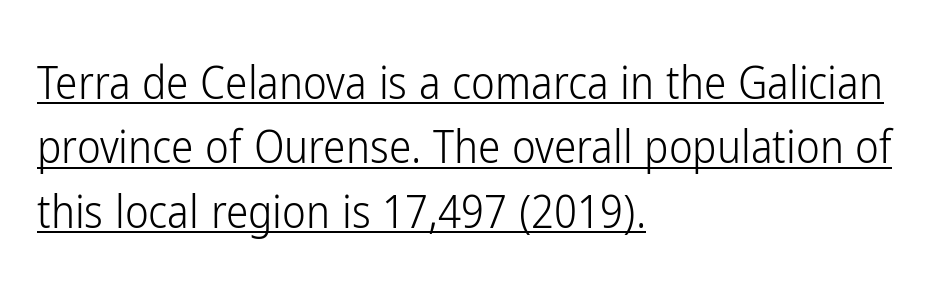
The image shows 45 px light, condensed sans-serif type, upright; set left-aligned, normal line spacing (1.43x), normal letter spacing, underlined; low stroke contrast and a medium x-height.
